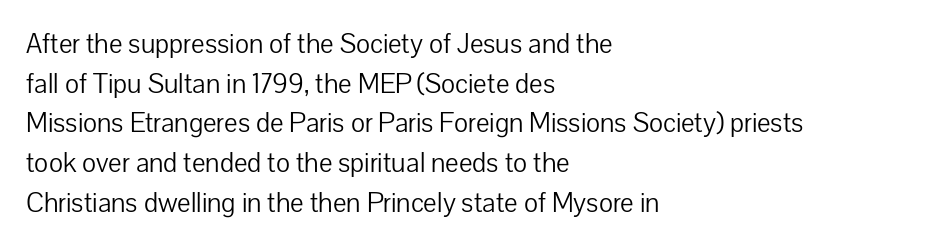
The image shows 27 px text type, upright; set left-aligned, normal line spacing (1.47x), normal letter spacing, not underlined.
